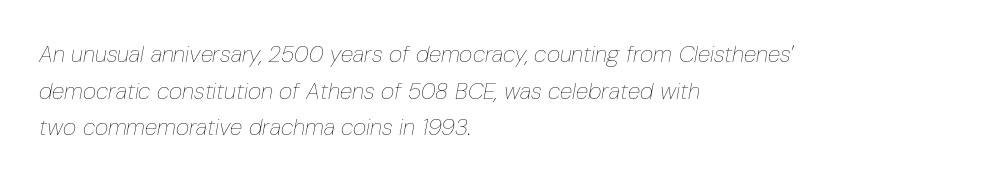
Style check: oblique. Leftover space on each line is placed entirely after the last word. Stems and bowls with no extra thickness — not bold. Tracking value appears to be zero — textbook default spacing. The zone under the glyphs is completely vacant.
